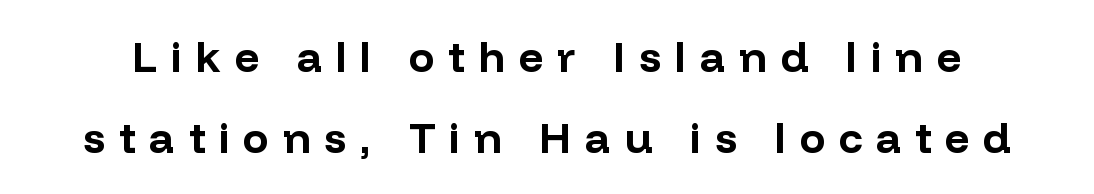
{"serif": "no", "italic": "no", "bold": "yes", "weight": "bold", "width": "normal", "stroke_contrast": "low", "x_height": "medium", "monospaced": "no", "underline": "no", "line_spacing_ratio": 1.89, "letter_spacing": "wide", "letter_spacing_em": 0.32, "glyph_px": 43}
